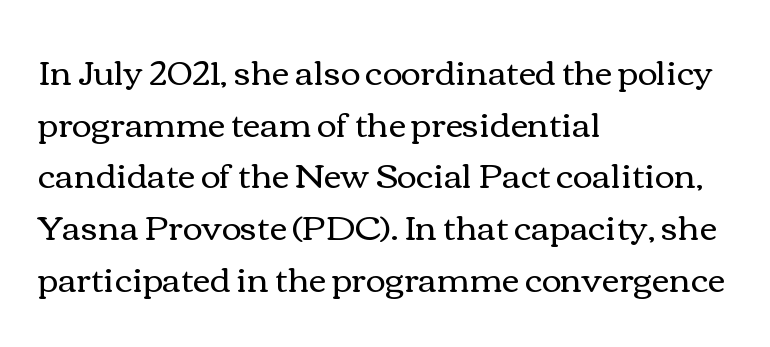
The image shows 34 px regular-weight, wide type, upright; set left-aligned, normal line spacing (1.52x), normal letter spacing, not underlined; medium stroke contrast and a medium x-height.
